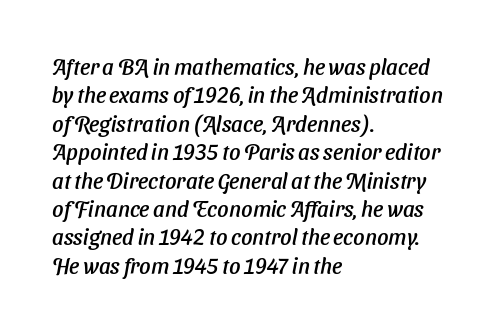
Q: Is the text underlined? A: No.
Q: How is the paragraph aligned? A: Left-aligned.
Q: Is the spacing between letters normal or unusually wide? A: Normal.
Q: Is the spacing between lines tight, normal or loose? A: Normal.
